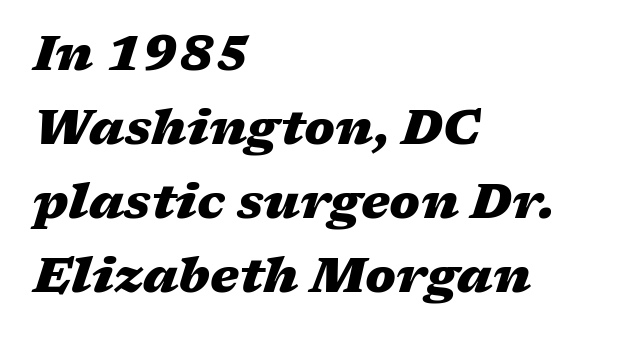
Q: Is the text bold? A: Yes.
Q: Is the text italic (slanted)? A: Yes, it leans right by about 17 degrees.
Q: Is the text underlined? A: No.
Q: How is the paragraph aligned? A: Left-aligned.
Q: Is the spacing between letters normal or unusually wide? A: Normal.
Q: Is the spacing between lines tight, normal or loose? A: Normal.
Q: Width (condensed, normal, or wide)? A: Wide.
Q: Stroke contrast? A: Medium.
Q: x-height? A: Medium.
Q: Monospaced? A: No.
